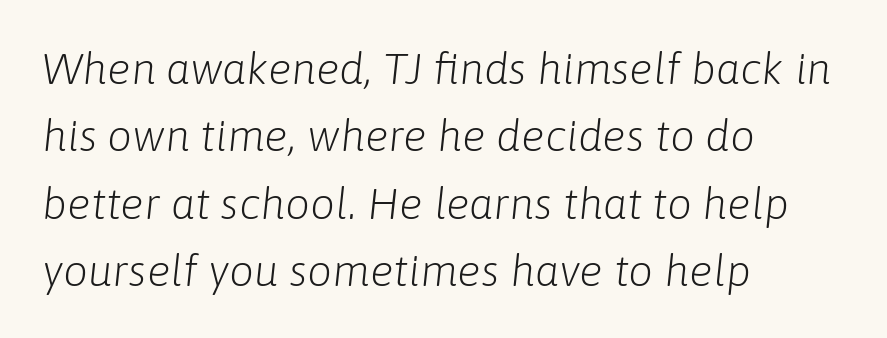
Do the characters align in a grid? No, the font is proportional. The line texture is even and compact thanks to regular tracking. All the whitespace from short lines collects on the right. The strokes carry an ordinary text weight at most.
